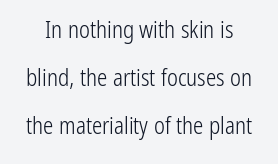
{"italic": "no", "bold": "no", "underline": "no", "line_spacing": "loose", "line_spacing_ratio": 2.08, "letter_spacing": "normal", "letter_spacing_em": 0.0, "glyph_px": 23}
